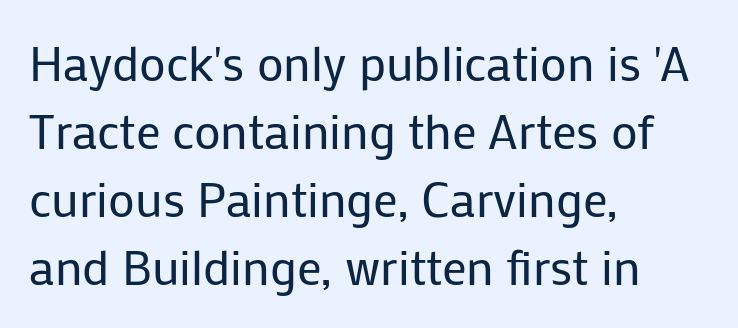
{"serif": "no", "italic": "no", "bold": "no", "weight": "regular", "width": "normal", "stroke_contrast": "low", "x_height": "medium", "monospaced": "no", "underline": "no", "align": "left", "line_spacing": "normal", "line_spacing_ratio": 1.39, "letter_spacing": "normal", "letter_spacing_em": 0.0, "glyph_px": 49}
